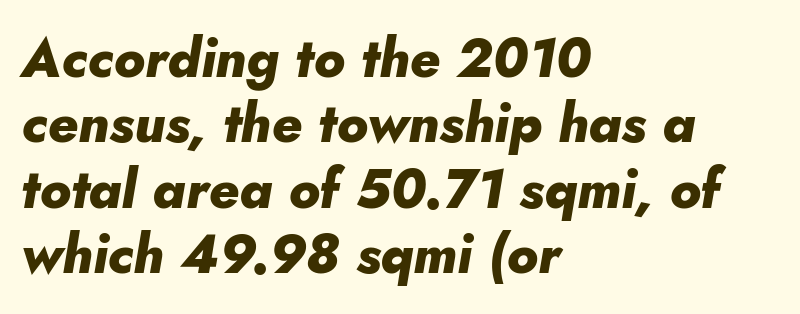
{"italic": "yes", "lean": "right", "slant_degrees": 10, "bold": "yes", "weight": "heavy", "width": "normal", "stroke_contrast": "low", "x_height": "small", "monospaced": "no", "underline": "no", "align": "left", "line_spacing_ratio": 1.21, "letter_spacing": "normal", "letter_spacing_em": 0.0, "glyph_px": 54}
